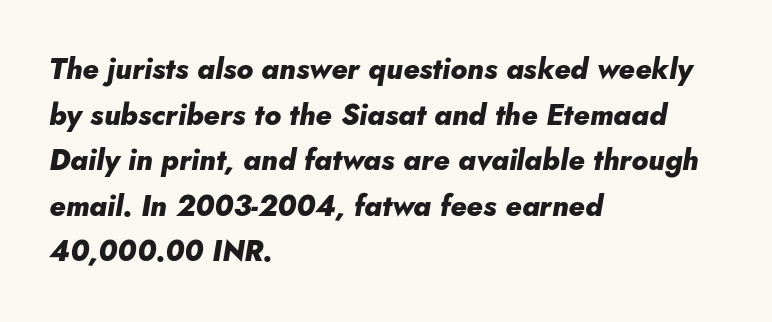
{"italic": "yes", "lean": "right", "slant_degrees": 10, "bold": "yes", "weight": "heavy", "width": "normal", "stroke_contrast": "low", "x_height": "small", "monospaced": "no", "underline": "no", "align": "left", "line_spacing": "normal", "line_spacing_ratio": 1.57, "letter_spacing": "normal", "letter_spacing_em": 0.0, "glyph_px": 29}
